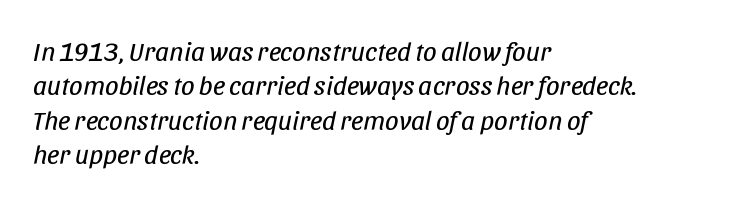
The string is rendered with underlining switched off. The face used here is rendered with its standard letterfit. The rows are spaced the way most documents space them. A student would call this left alignment; a typographer would say flush left, rag right.
